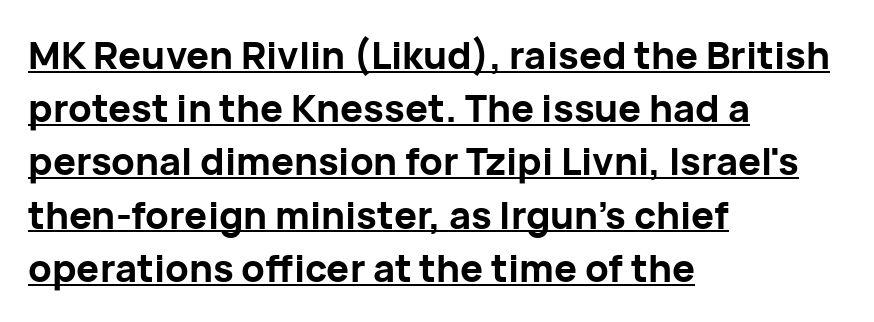
{"serif": "no", "italic": "no", "bold": "yes", "weight": "bold", "width": "normal", "stroke_contrast": "low", "x_height": "medium", "monospaced": "no", "underline": "yes", "align": "left", "line_spacing": "normal", "line_spacing_ratio": 1.4, "letter_spacing": "normal", "letter_spacing_em": 0.0, "glyph_px": 38}
